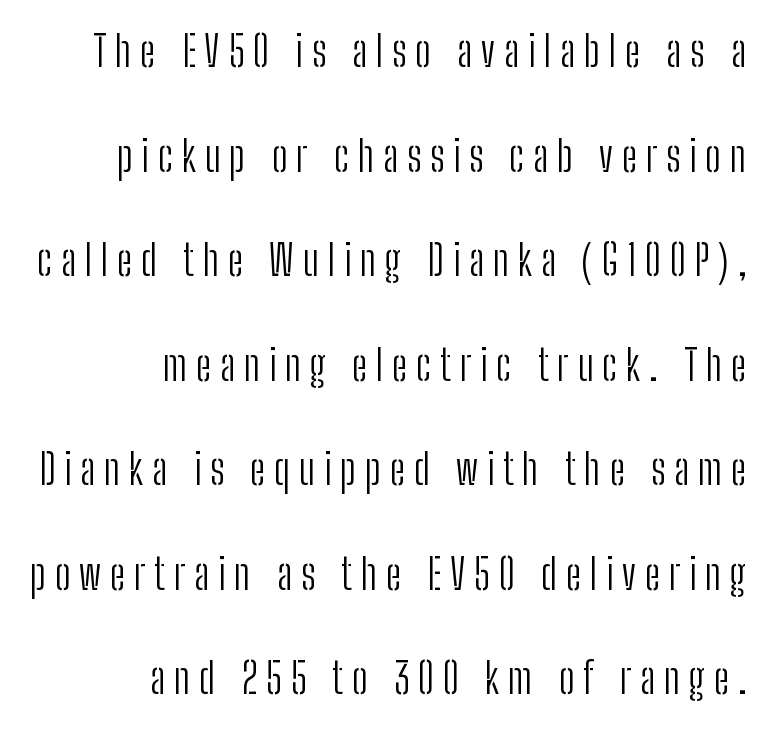
Q: Is the text bold? A: No.
Q: Is the text italic (slanted)? A: No, it is upright.
Q: Is the typeface a serif or a sans-serif typeface? A: Sans-serif.
Q: Is the text underlined? A: No.
Q: How is the paragraph aligned? A: Right-aligned.
Q: Is the spacing between letters normal or unusually wide? A: Unusually wide.
Q: Is the spacing between lines tight, normal or loose? A: Loose.
Q: Width (condensed, normal, or wide)? A: Condensed.
Q: Stroke contrast? A: Low.
Q: x-height? A: Medium.
Q: Monospaced? A: No.
